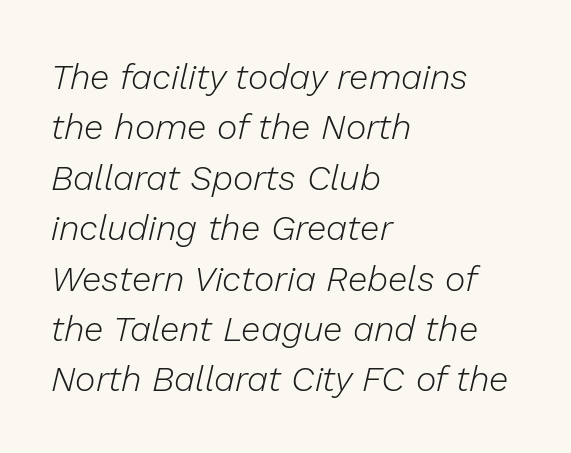
The image shows 35 px light type, italic (leaning right); set left-aligned, normal line spacing (1.44x), normal letter spacing, not underlined; low stroke contrast and a medium x-height.
